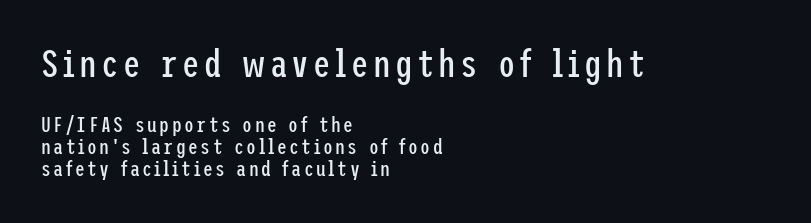
The lettering stays uniformly vertical, giving the passage a roman look. Reading top to bottom, the characters get smaller at the block break. Just letters on the line, the space beneath them empty. Does the type have serifs? No, each stem ends abruptly. Caption: face not bold, strokes unweighted. In CSS terms this would be text-align: left.
